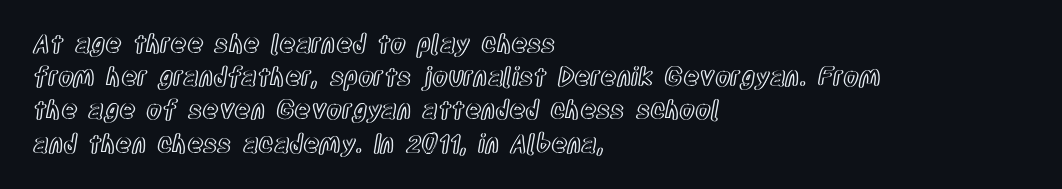
The image shows 25 px text type; set left-aligned, normal line spacing (1.33x), normal letter spacing, not underlined.
